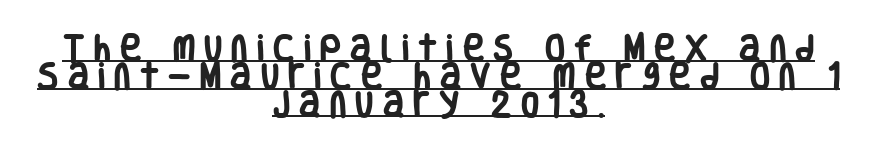
{"serif": "no", "italic": "no", "bold": "yes", "weight": "heavy", "width": "condensed", "stroke_contrast": "low", "x_height": "large", "monospaced": "no", "underline": "yes", "align": "center", "line_spacing": "tight", "line_spacing_ratio": 0.96, "letter_spacing": "wide", "letter_spacing_em": 0.32, "glyph_px": 29}
